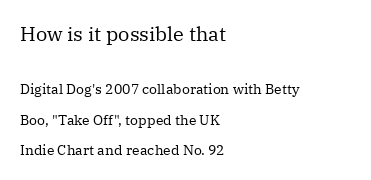
Q: Is the text bold? A: No.
Q: Is the text italic (slanted)? A: No, it is upright.
Q: Is the text underlined? A: No.
Q: How is the paragraph aligned? A: Left-aligned.
Q: Is the spacing between letters normal or unusually wide? A: Normal.
Q: Is the spacing between lines tight, normal or loose? A: Loose.
Q: Which block of text is set in a larger size, the first (top) or the second (bottom)? A: The first (top) one.
